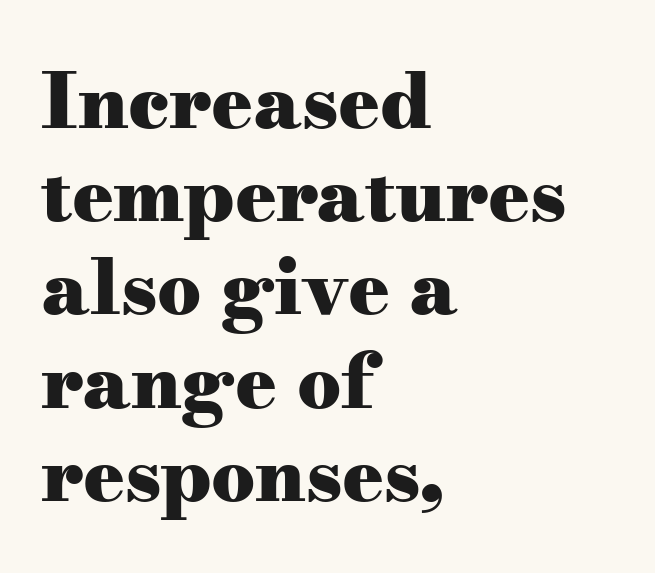
Q: Is the text bold? A: Yes.
Q: Is the text italic (slanted)? A: No, it is upright.
Q: Is the typeface a serif or a sans-serif typeface? A: Serif.
Q: Is the text underlined? A: No.
Q: How is the paragraph aligned? A: Left-aligned.
Q: Is the spacing between letters normal or unusually wide? A: Normal.
Q: Width (condensed, normal, or wide)? A: Wide.
Q: Stroke contrast? A: Medium.
Q: x-height? A: Small.
Q: Monospaced? A: No.
